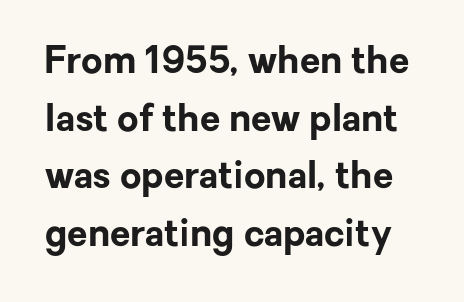
Is this a fixed-width face? No — the glyphs have proportional, varying widths. Caption: standard tracking, unaltered. The typography opts for an upright posture over an oblique one. Grotesque or geometric, the face here clearly has no serifs. The sample has been set heavy, in full bold.
